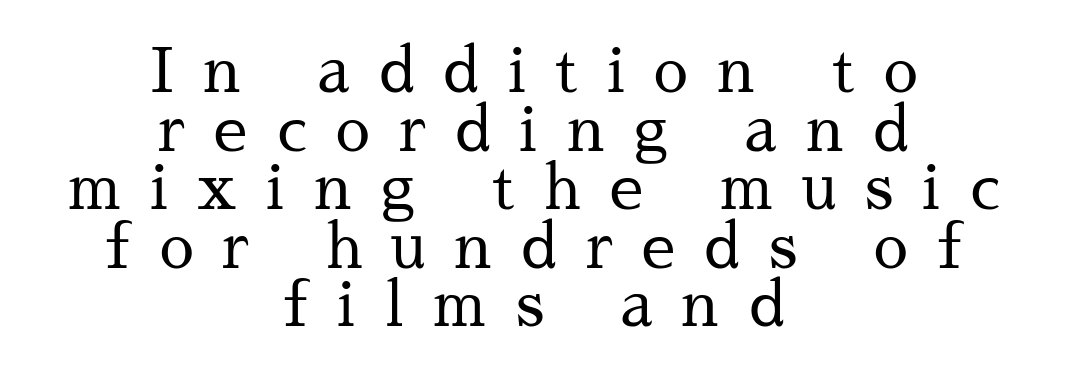
{"serif": "yes", "italic": "no", "bold": "no", "weight": "regular", "width": "normal", "stroke_contrast": "medium", "x_height": "medium", "monospaced": "no", "underline": "no", "align": "center", "line_spacing": "tight", "line_spacing_ratio": 0.96, "letter_spacing": "wide", "letter_spacing_em": 0.48, "glyph_px": 61}
